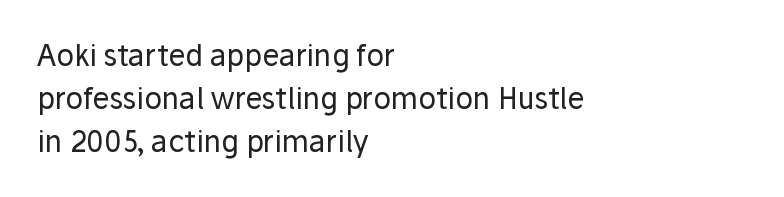
The image shows 29 px regular-weight sans-serif type, upright; set left-aligned, normal line spacing (1.48x), normal letter spacing, not underlined; low stroke contrast and a medium x-height.
